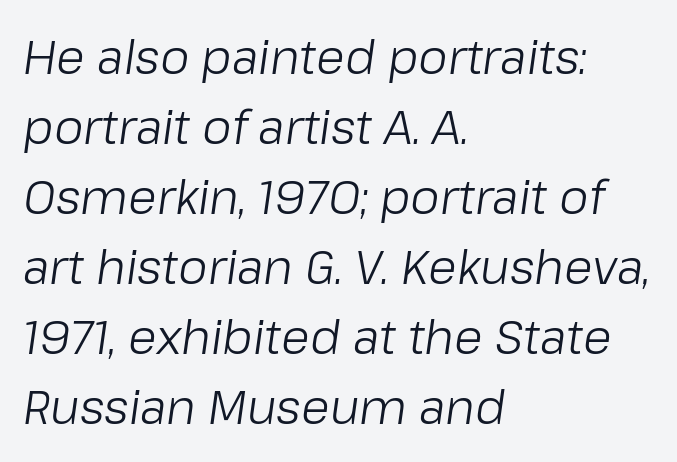
Quick note: interline space is typical. The typeface has the unassuming heft of standard copy or less. Beneath every word, the page is bare. Notice how the stems are inclined rather than vertical — that's the hallmark of italics.
